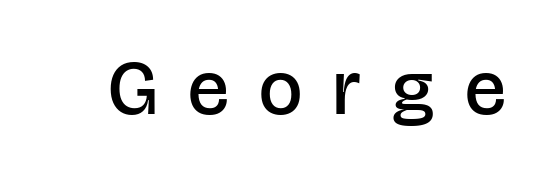
The image shows 77 px semibold sans-serif type, upright; set unusually wide letter spacing (+0.4 em), not underlined; low stroke contrast and a large x-height.
